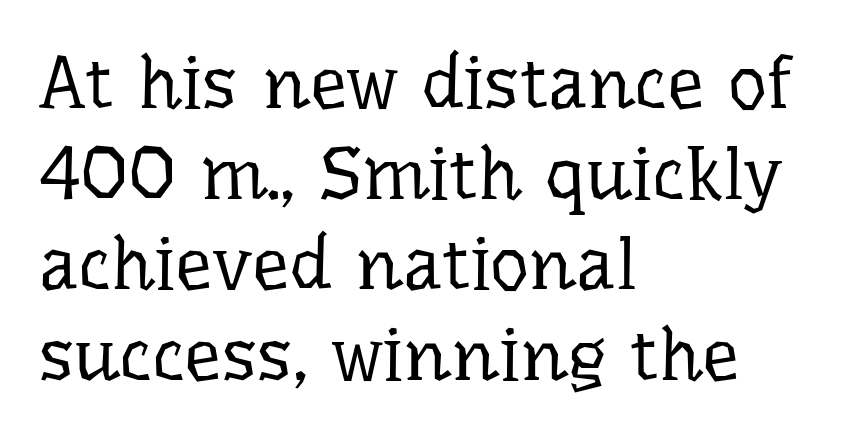
Q: Is the text bold? A: No.
Q: Is the text italic (slanted)? A: No, it is upright.
Q: Is the typeface a serif or a sans-serif typeface? A: Serif.
Q: Is the text underlined? A: No.
Q: How is the paragraph aligned? A: Left-aligned.
Q: Is the spacing between letters normal or unusually wide? A: Normal.
Q: Width (condensed, normal, or wide)? A: Normal.
Q: Stroke contrast? A: Low.
Q: x-height? A: Medium.
Q: Monospaced? A: No.
